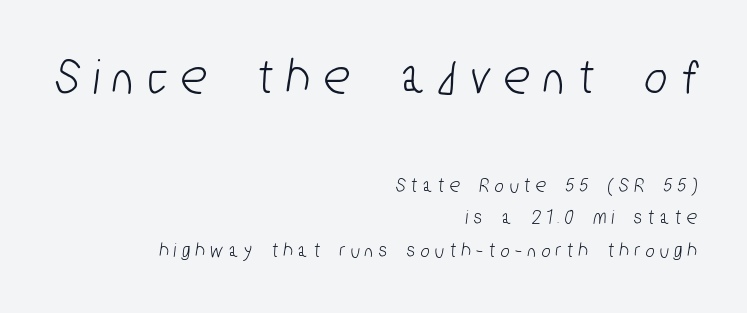
Between one letter and the next there's a generous, obvious gap. The face used here is a sans, in the tradition of grotesques and geometrics. Glance below the letters and you will spot only blank space. The block of text has a typical density, with ordinary space between rows. A typesetter would call this proportional, since set widths differ per character.
